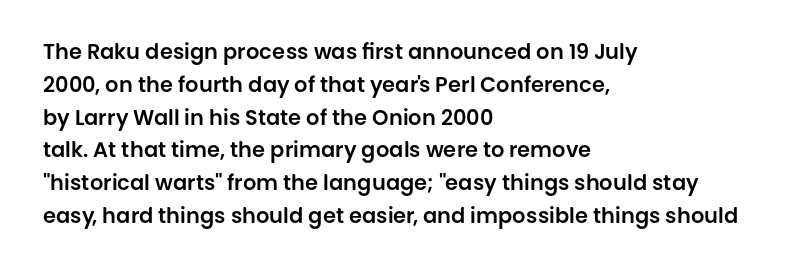
The image shows 21 px text type, upright; set left-aligned, normal line spacing (1.56x), normal letter spacing, not underlined.
